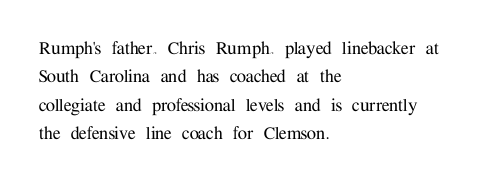
{"italic": "no", "underline": "no", "align": "left", "line_spacing": "normal", "line_spacing_ratio": 1.35, "letter_spacing": "normal", "letter_spacing_em": 0.0, "glyph_px": 21}
